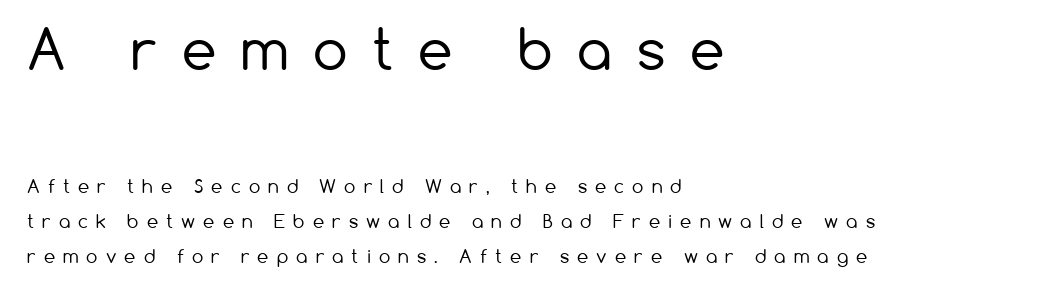
Note: no serifs on the glyphs. The face looks like a standard text weight, possibly lighter. A clean baseline with only descenders dipping below it. Compared with typical body copy, the letter spacing here is much looser.
